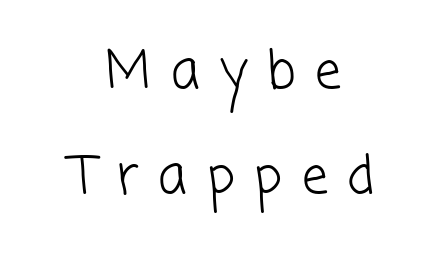
The image shows 52 px light sans-serif type; set centered, loose line spacing (2.01x), unusually wide letter spacing (+0.38 em), not underlined; low stroke contrast and a medium x-height.
